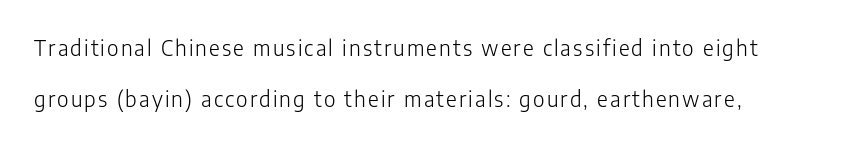
Tall strokes in this sample are plumb rather than angled. Descender tails drop into unmarked territory. The ragged edge is on the right, which tells us the setting is flush left. Regarding leading, the lines here are spaced well apart. Weight class: somewhere from thin through regular.
